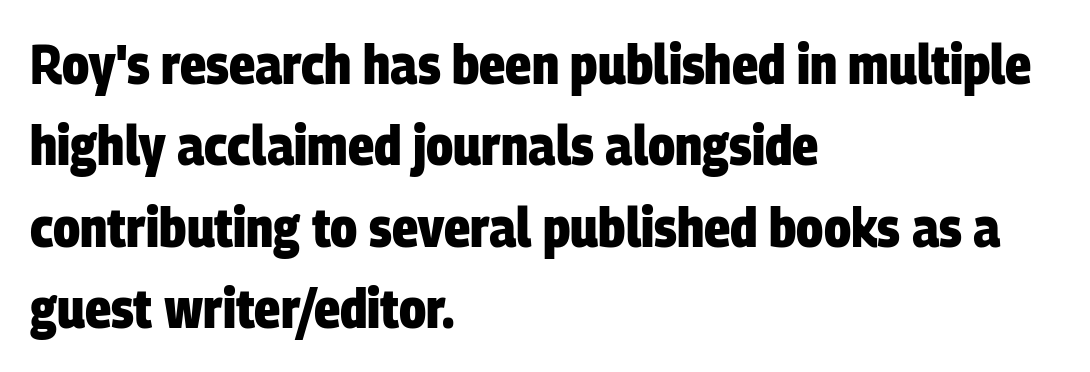
The passage shown stacks its lines at a standard gap. Each line starts at the same left margin while the right side varies. Note the varied advance widths — an 'i' is clearly narrower than an 'm'. Default kerning and tracking; the words read as compact shapes. I'd call this a sans setting — the letters go barefoot. A clean baseline with only descenders dipping below it.
